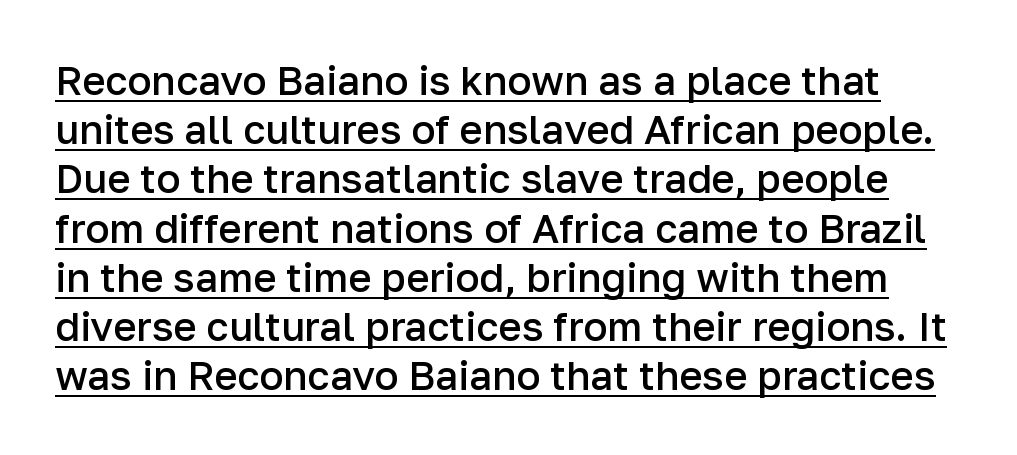
The rendering uses the underline text-decoration. Posture: upright roman. Caption: standard tracking, unaltered. The face used here is proportionally spaced, like ordinary book or web type. The typeface chosen for these lines omits serifs.
